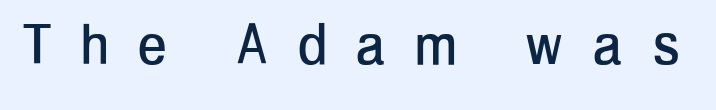
Looks like regular typesetting: each glyph gets only the width it needs. A clean baseline with only descenders dipping below it. Does the type have serifs? No, each stem ends abruptly. Posture: vertical. Inter-character spacing is expanded well beyond the font's built-in metrics.
